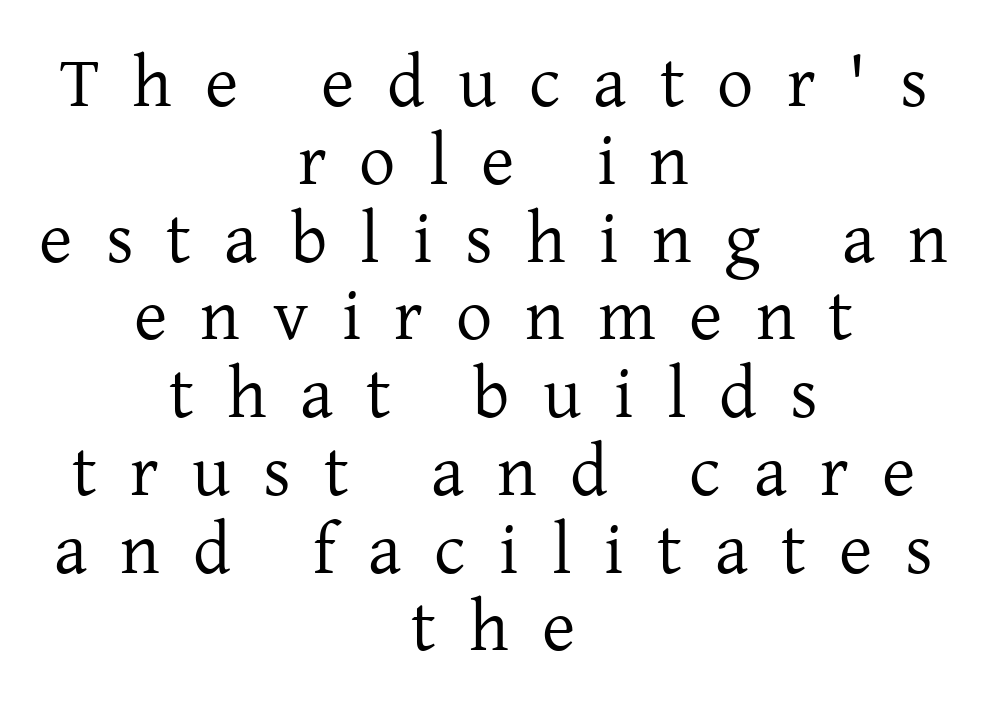
The image shows 72 px regular-weight serif type, upright; set centered, tight line spacing (1.08x), unusually wide letter spacing (+0.46 em), not underlined; low stroke contrast and a medium x-height.
